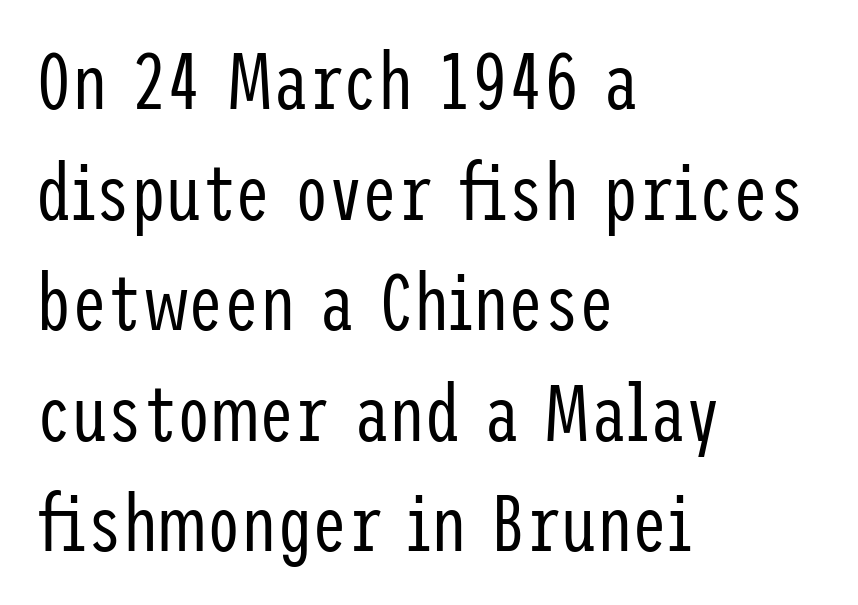
Which margin do the lines hug? The left one — the right edge is uneven. Font category for this specimen: sans-serif. This is roman type, the default non-slanted kind. Tracking value appears to be zero — textbook default spacing. Beneath every word, the page is bare. Stem width sits at or under what a default text font uses.
